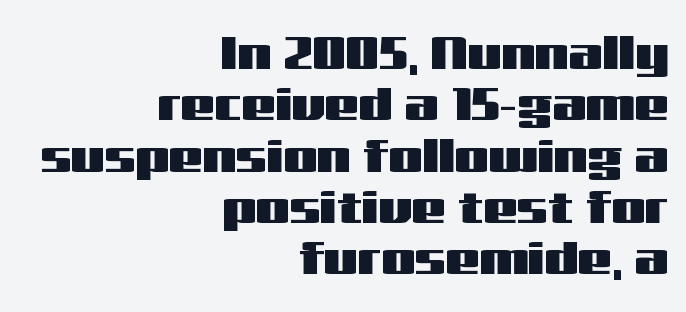
Q: Is the text italic (slanted)? A: No, it is upright.
Q: Is the typeface a serif or a sans-serif typeface? A: Sans-serif.
Q: Is the text underlined? A: No.
Q: How is the paragraph aligned? A: Right-aligned.
Q: Is the spacing between letters normal or unusually wide? A: Normal.
Q: Is the spacing between lines tight, normal or loose? A: Tight.
Q: Width (condensed, normal, or wide)? A: Wide.
Q: Stroke contrast? A: Medium.
Q: x-height? A: Medium.
Q: Monospaced? A: No.
